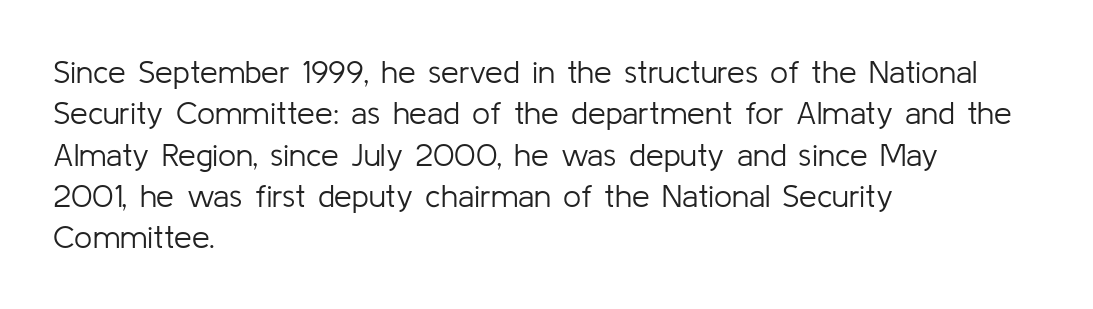
Q: Is the text bold? A: No.
Q: Is the text italic (slanted)? A: No, it is upright.
Q: Is the typeface a serif or a sans-serif typeface? A: Sans-serif.
Q: Is the text underlined? A: No.
Q: How is the paragraph aligned? A: Left-aligned.
Q: Is the spacing between letters normal or unusually wide? A: Normal.
Q: Is the spacing between lines tight, normal or loose? A: Normal.
Q: Width (condensed, normal, or wide)? A: Normal.
Q: Stroke contrast? A: Low.
Q: x-height? A: Medium.
Q: Monospaced? A: No.
